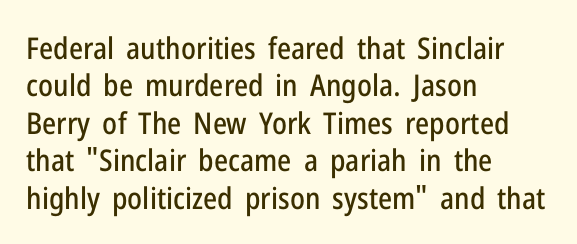
{"serif": "no", "italic": "no", "width": "condensed", "stroke_contrast": "low", "x_height": "medium", "monospaced": "no", "underline": "no", "align": "left", "line_spacing": "normal", "line_spacing_ratio": 1.25, "letter_spacing": "normal", "letter_spacing_em": 0.0, "glyph_px": 30}
